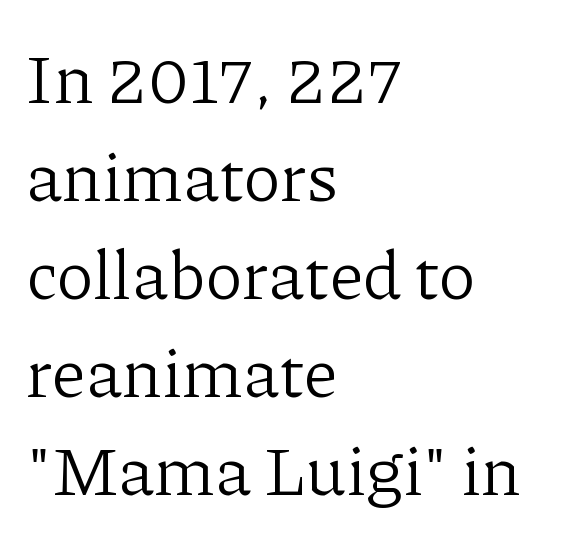
The image shows 69 px light serif type, upright; set left-aligned, normal line spacing (1.42x), normal letter spacing, not underlined; low stroke contrast and a medium x-height.
